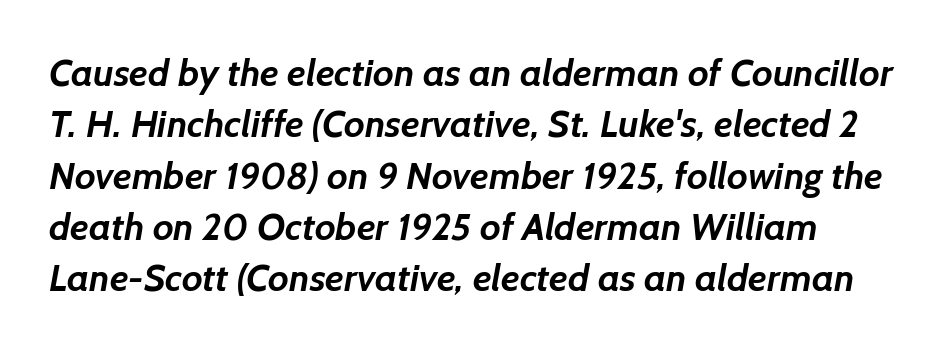
Q: Is the text bold? A: Yes.
Q: Is the typeface a serif or a sans-serif typeface? A: Sans-serif.
Q: Is the text underlined? A: No.
Q: Is the spacing between letters normal or unusually wide? A: Normal.
Q: Is the spacing between lines tight, normal or loose? A: Normal.
Q: Width (condensed, normal, or wide)? A: Normal.
Q: Stroke contrast? A: Low.
Q: x-height? A: Medium.
Q: Monospaced? A: No.
